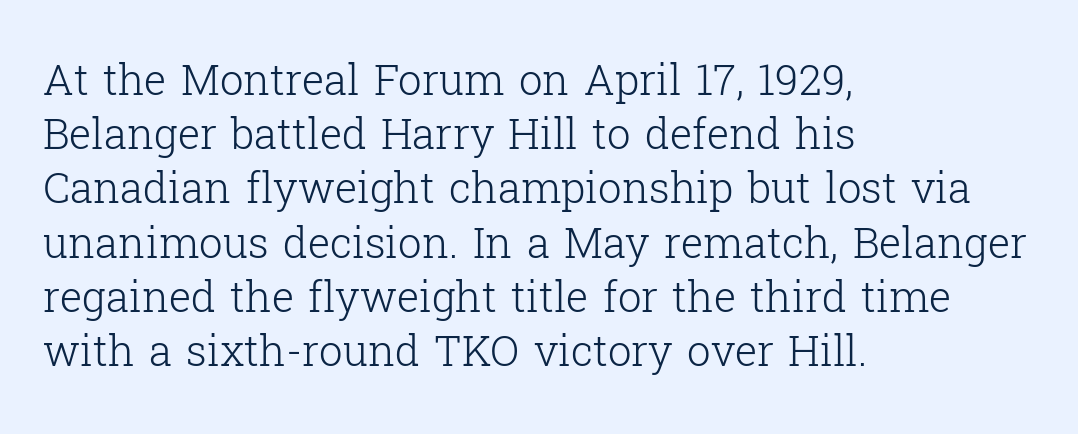
Q: Is the text bold? A: No.
Q: Is the text italic (slanted)? A: No, it is upright.
Q: Is the typeface a serif or a sans-serif typeface? A: Serif.
Q: Is the text underlined? A: No.
Q: How is the paragraph aligned? A: Left-aligned.
Q: Is the spacing between letters normal or unusually wide? A: Normal.
Q: Is the spacing between lines tight, normal or loose? A: Normal.
Q: Width (condensed, normal, or wide)? A: Normal.
Q: Stroke contrast? A: Low.
Q: x-height? A: Medium.
Q: Monospaced? A: No.
